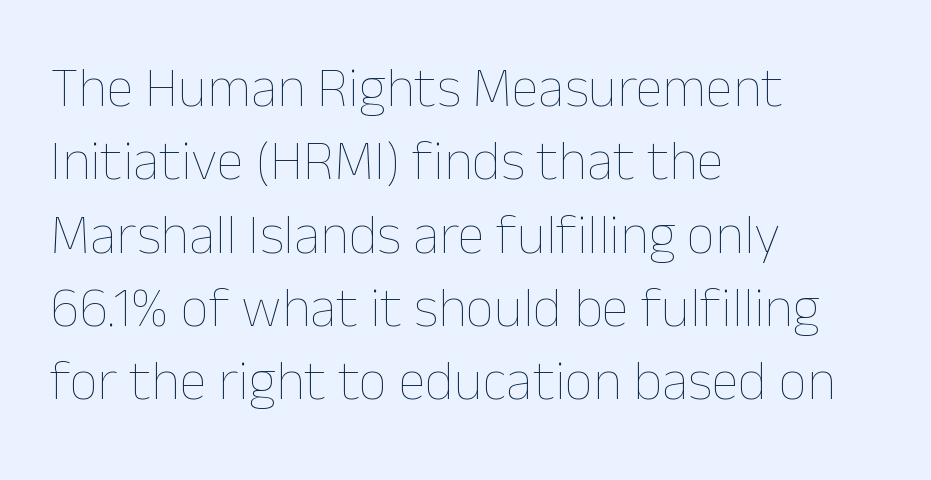
These lines stack with their left ends in a neat column. How are the letters spaced? Ordinarily, with no added tracking. The space beneath each line is pristine and unruled. What's the leading like? Ordinary, nothing unusual. Proportional: the letters do not fall into vertical columns. Is the stroke heavy? The answer is a plain regular-or-lighter.
